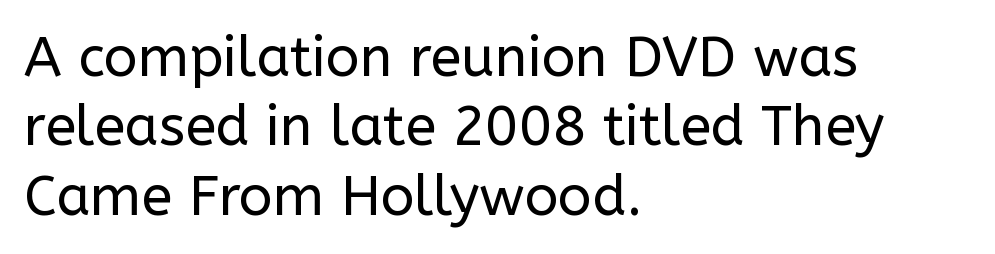
Q: Is the text bold? A: No.
Q: Is the text italic (slanted)? A: No, it is upright.
Q: Is the typeface a serif or a sans-serif typeface? A: Sans-serif.
Q: Is the text underlined? A: No.
Q: How is the paragraph aligned? A: Left-aligned.
Q: Is the spacing between letters normal or unusually wide? A: Normal.
Q: Width (condensed, normal, or wide)? A: Normal.
Q: Stroke contrast? A: Low.
Q: x-height? A: Medium.
Q: Monospaced? A: No.
